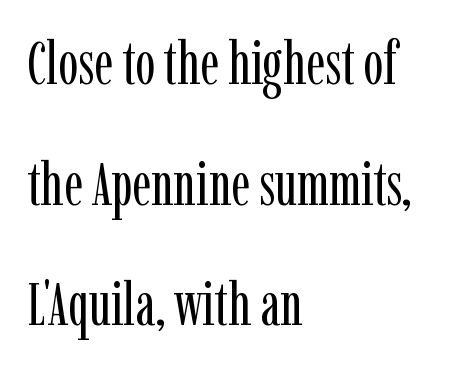
Q: Is the text bold? A: No.
Q: Is the text italic (slanted)? A: No, it is upright.
Q: Is the typeface a serif or a sans-serif typeface? A: Serif.
Q: Is the text underlined? A: No.
Q: How is the paragraph aligned? A: Left-aligned.
Q: Is the spacing between letters normal or unusually wide? A: Normal.
Q: Is the spacing between lines tight, normal or loose? A: Loose.
Q: Width (condensed, normal, or wide)? A: Condensed.
Q: Stroke contrast? A: Low.
Q: x-height? A: Medium.
Q: Monospaced? A: No.
